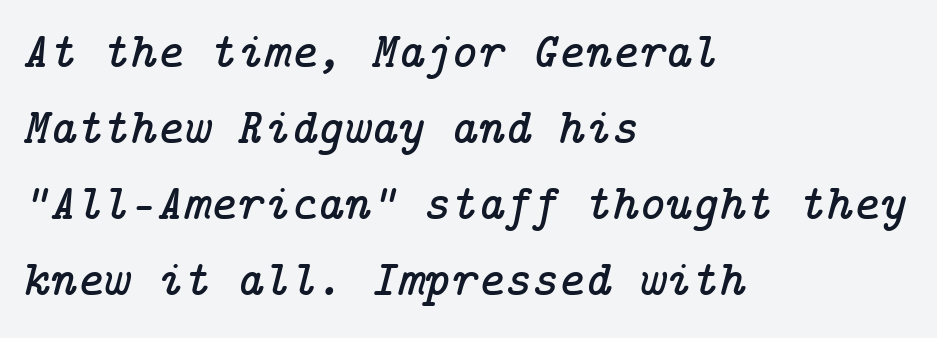
The image shows 51 px serif type, italic (leaning right); set left-aligned, normal line spacing (1.49x), normal letter spacing, not underlined; low stroke contrast and a medium x-height.
